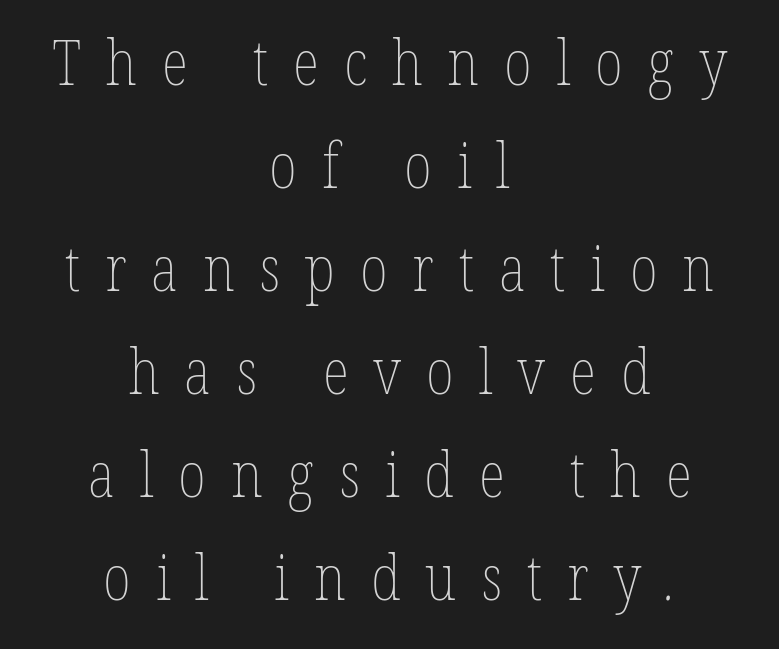
The image shows 62 px thin, condensed type; set centered, normal line spacing (1.66x), unusually wide letter spacing (+0.4 em), not underlined; low stroke contrast and a medium x-height.
